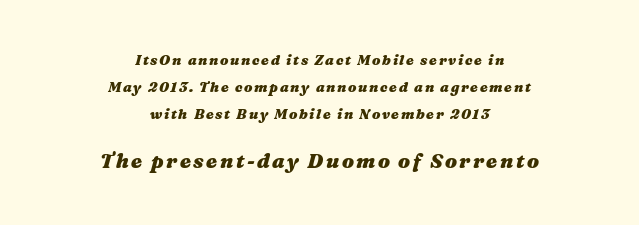
The rendering uses a large line-height, opening up the rows. The passage shown begins with its smaller block and ends with its larger one. Just letters on the line, the space beneath them empty. This sample is center-justified, so both line endings float freely.
